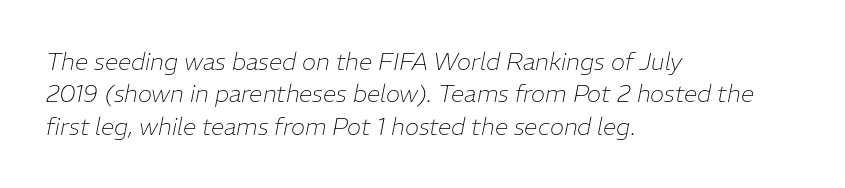
Q: Is the text bold? A: No.
Q: Is the text italic (slanted)? A: Yes, it leans right by about 11 degrees.
Q: Is the text underlined? A: No.
Q: How is the paragraph aligned? A: Left-aligned.
Q: Is the spacing between letters normal or unusually wide? A: Normal.
Q: Is the spacing between lines tight, normal or loose? A: Normal.
